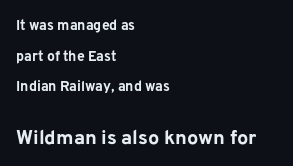
Q: Is the text bold? A: Yes.
Q: Is the text italic (slanted)? A: No, it is upright.
Q: Is the text underlined? A: No.
Q: How is the paragraph aligned? A: Left-aligned.
Q: Is the spacing between letters normal or unusually wide? A: Normal.
Q: Is the spacing between lines tight, normal or loose? A: Loose.
Q: Which block of text is set in a larger size, the first (top) or the second (bottom)? A: The second (bottom) one.
